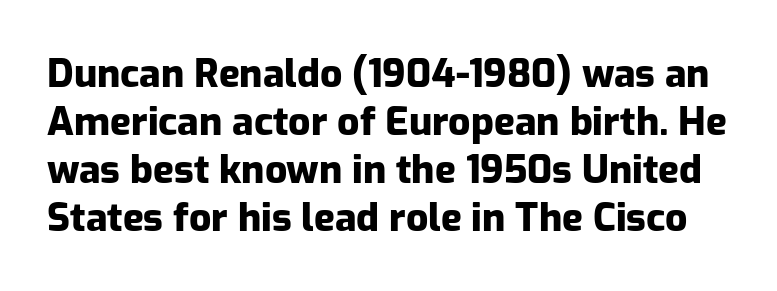
Q: Is the text bold? A: Yes.
Q: Is the text italic (slanted)? A: No, it is upright.
Q: Is the typeface a serif or a sans-serif typeface? A: Sans-serif.
Q: Is the text underlined? A: No.
Q: Is the spacing between letters normal or unusually wide? A: Normal.
Q: Width (condensed, normal, or wide)? A: Normal.
Q: Stroke contrast? A: Low.
Q: x-height? A: Medium.
Q: Monospaced? A: No.
